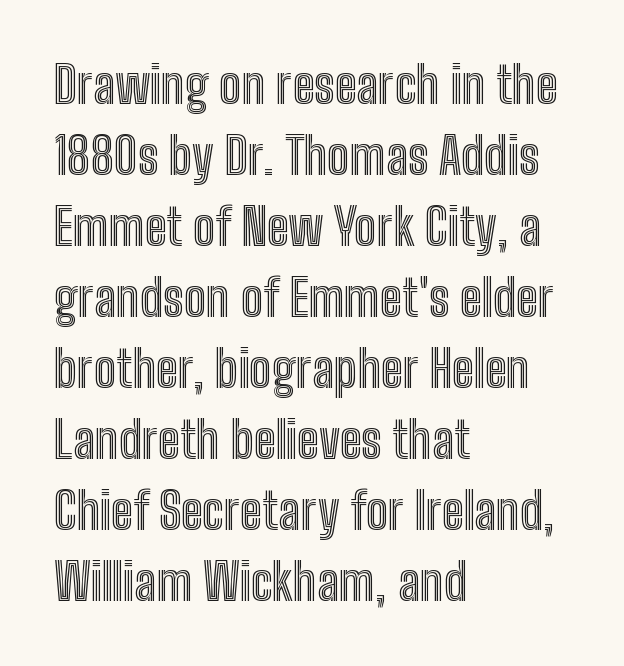
Italic: no, the glyphs are upright roman. Students, observe: this is what conventionally led text looks like. Does the copy run flush right? No — it runs flush left. Is the letter spacing exaggerated? No — it looks like the ordinary default. Note the varied advance widths — an 'i' is clearly narrower than an 'm'.
